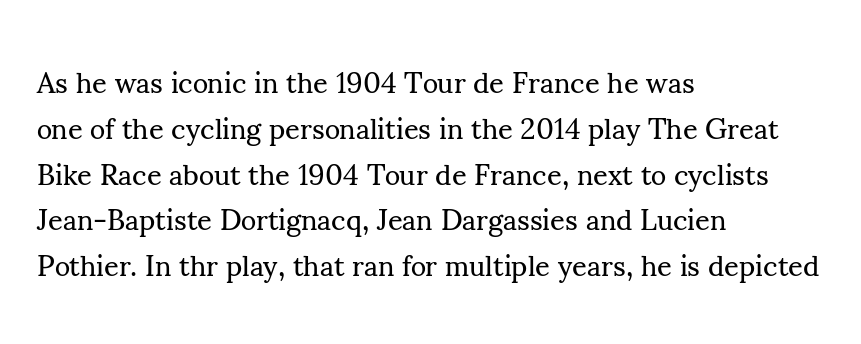
Each row of text sits above clean, open space. This rendering employs a face with finishing strokes, i.e., a serif. The leading is moderate, giving the passage an even texture. Line starts are locked; line ends wander. This reads as an unemphasized weight, regular at the heaviest. If you drew a line through each stem, it would be perfectly vertical.
